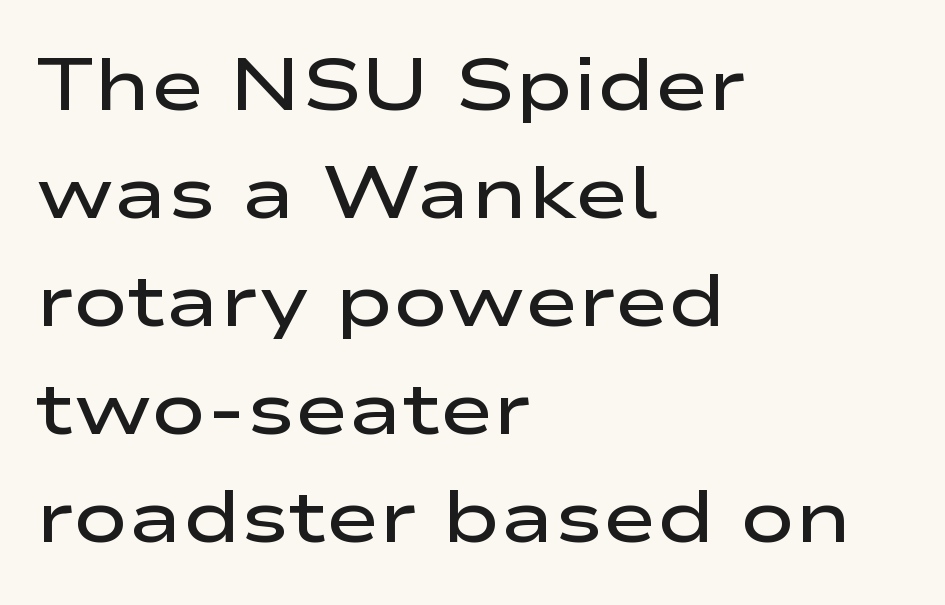
The type sits square on the baseline with zero lean. The space beneath each line is pristine and unruled. Letter spacing: default. Weight check: semibold — heavier than regular, not quite bold.
